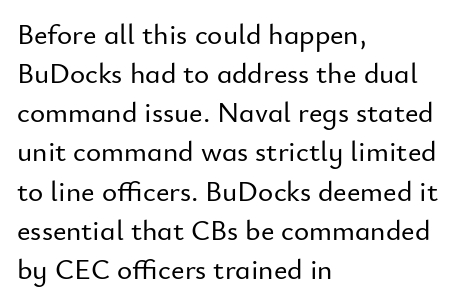
The image shows 29 px sans-serif type, upright; set left-aligned, normal line spacing (1.35x), normal letter spacing, not underlined; low stroke contrast and a small x-height.
